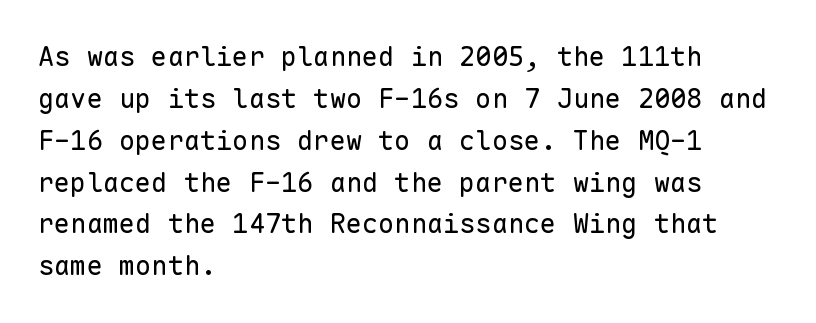
{"italic": "no", "bold": "no", "underline": "no", "align": "left", "line_spacing": "normal", "line_spacing_ratio": 1.55, "letter_spacing": "normal", "letter_spacing_em": 0.0, "glyph_px": 27}
